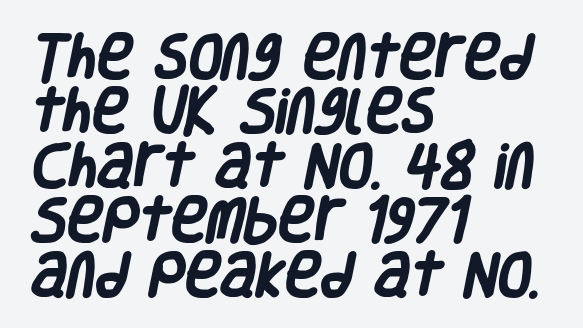
Q: Is the text bold? A: Yes.
Q: Is the typeface a serif or a sans-serif typeface? A: Sans-serif.
Q: Is the text underlined? A: No.
Q: How is the paragraph aligned? A: Left-aligned.
Q: Is the spacing between letters normal or unusually wide? A: Normal.
Q: Is the spacing between lines tight, normal or loose? A: Tight.
Q: Width (condensed, normal, or wide)? A: Condensed.
Q: Stroke contrast? A: Low.
Q: x-height? A: Large.
Q: Monospaced? A: No.
